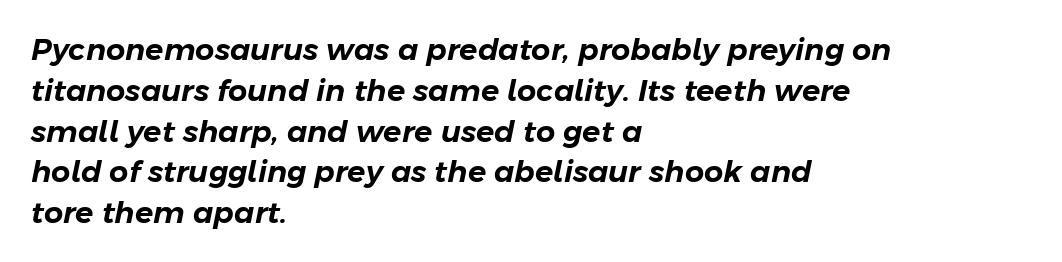
Q: Is the text italic (slanted)? A: Yes, it leans right by about 11 degrees.
Q: Is the text underlined? A: No.
Q: How is the paragraph aligned? A: Left-aligned.
Q: Is the spacing between letters normal or unusually wide? A: Normal.
Q: Is the spacing between lines tight, normal or loose? A: Normal.
Q: Width (condensed, normal, or wide)? A: Normal.
Q: Stroke contrast? A: Low.
Q: x-height? A: Medium.
Q: Monospaced? A: No.
